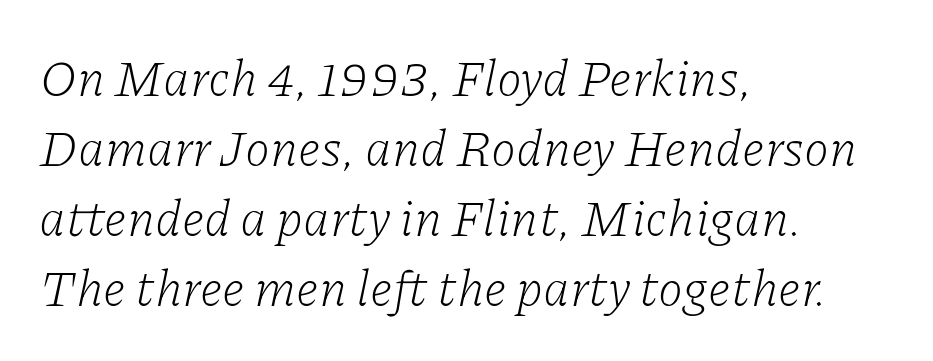
Casual observation: everything's shoved over to the left. Emphasis-style slanted type is in use. The rendering uses a moderate line-height, typical for paragraphs. A light-to-regular cut is what we see here.
